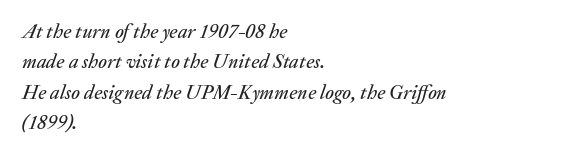
The image shows 20 px text type, italic (leaning right); set left-aligned, normal line spacing (1.52x), normal letter spacing, not underlined.
